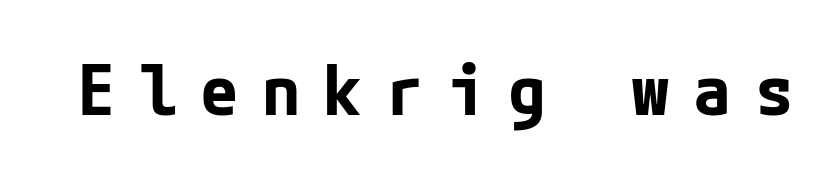
The image shows 70 px bold sans-serif type, upright; set unusually wide letter spacing (+0.33 em), not underlined; low stroke contrast and a medium x-height.
